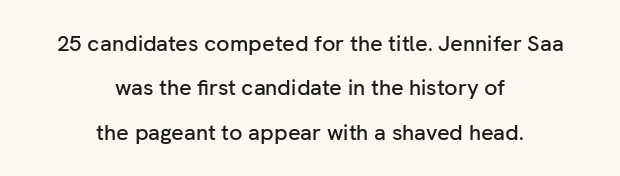
Quick note: interline space is abundant. Nobody drew a line under any word here. Horizontally, the lines are justified to the midpoint only. Honestly, the letter spacing is just normal — you wouldn't notice it.
